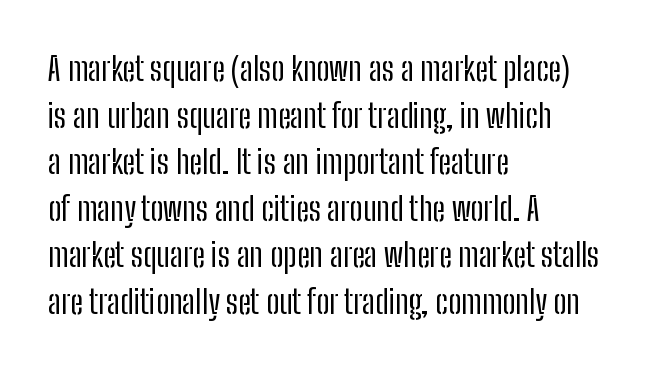
Regular leading. Every row of glyphs begins at an identical x-position on the left. Each row of text sits above clean, open space. This sample uses plain, unmodified letter spacing.
